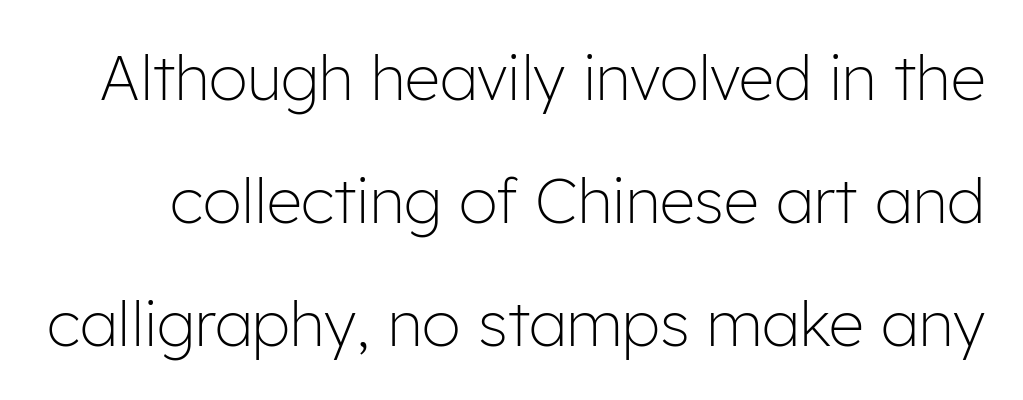
The image shows 62 px light sans-serif type, upright; set loose line spacing (1.98x), normal letter spacing, not underlined; low stroke contrast and a medium x-height.
